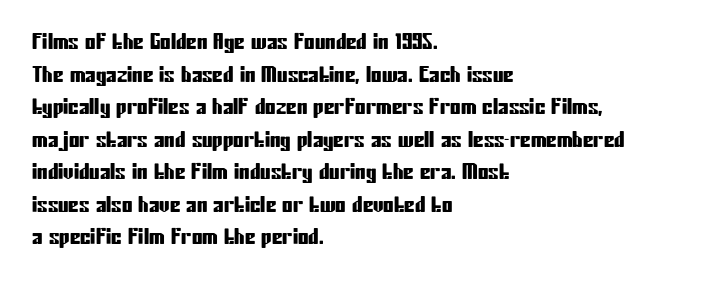
The image shows 21 px text type, upright; set left-aligned, normal line spacing (1.55x), normal letter spacing, not underlined.
